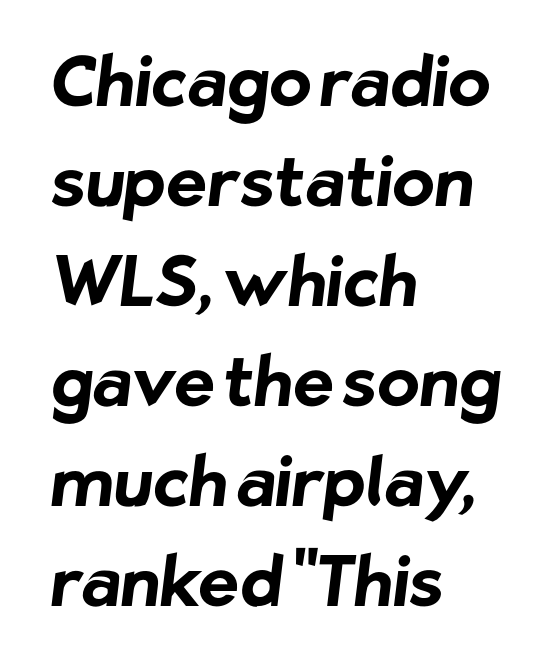
The image shows 69 px bold sans-serif type; set left-aligned, normal line spacing (1.45x), normal letter spacing, not underlined; low stroke contrast and a medium x-height.
